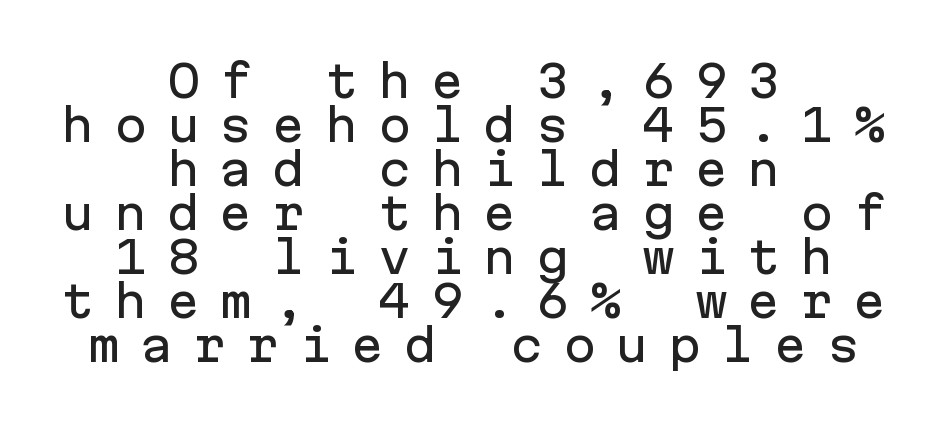
The image shows 44 px sans-serif type, upright, monospaced; set centered, tight line spacing (1.0x), unusually wide letter spacing (+0.45 em), not underlined; low stroke contrast and a medium x-height.
